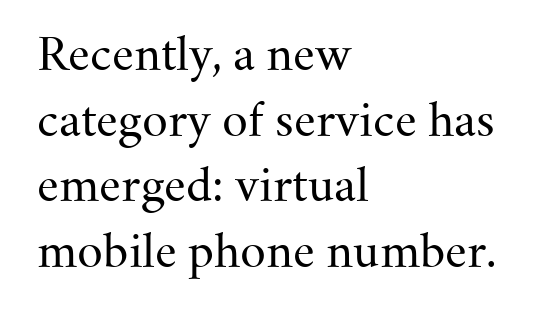
Leading: standard. Just letters on the line, the space beneath them empty. Stroke terminals: seriffed. Visually the block forms a straight wall on the left and a jagged coastline on the right. Notice how the stems are strictly vertical — no italics here. Tracking value appears to be zero — textbook default spacing.
